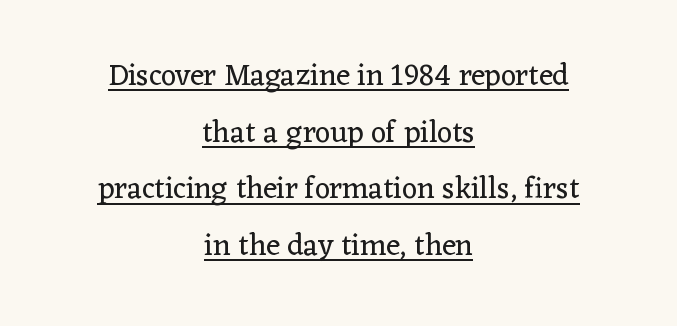
It's the straight-up-and-down kind of type. No extra tracking has been applied to these lines. Neither beginnings nor endings align; midpoints do. Is this a fixed-width face? No — the glyphs have proportional, varying widths. A continuous stroke trails under the words, as in a hyperlink.
